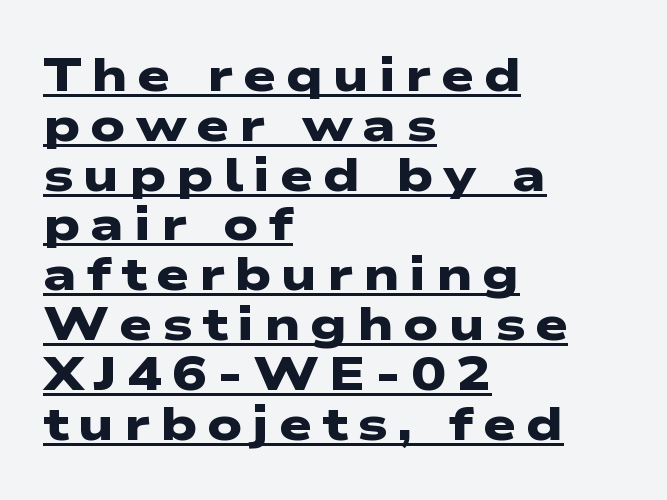
Q: Is the text bold? A: Yes.
Q: Is the typeface a serif or a sans-serif typeface? A: Sans-serif.
Q: Is the text underlined? A: Yes.
Q: How is the paragraph aligned? A: Left-aligned.
Q: Is the spacing between letters normal or unusually wide? A: Unusually wide.
Q: Is the spacing between lines tight, normal or loose? A: Tight.
Q: Width (condensed, normal, or wide)? A: Wide.
Q: Stroke contrast? A: Low.
Q: x-height? A: Medium.
Q: Monospaced? A: No.
